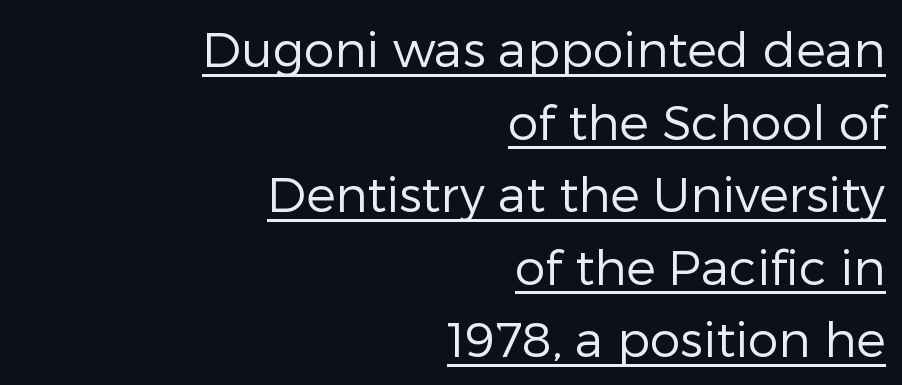
The typeface chosen for these lines omits serifs. Line spacing here is normal. These lines are set flush right with a ragged left edge. No italicization has been applied; the sample stays upright.
